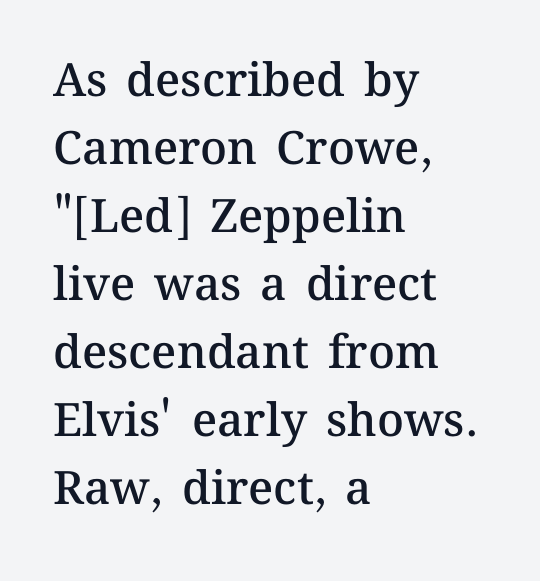
The letters stand straight up with perfectly vertical stems. The rendering uses a moderate line-height, typical for paragraphs. Reading down the block, your eye returns to a fixed left position each line. Lines of text with bare space underneath. The letterforms sit shoulder to shoulder at normal distance.
